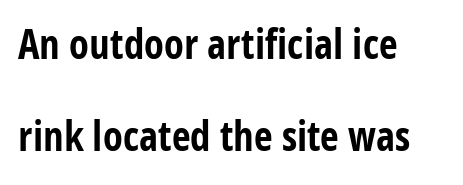
These lines are set flush left with a ragged right edge. Does extra space separate the letters? No, they use regular spacing. The letters advance in unequal steps, a hallmark of proportional type. Line spacing here is loose. The rendering shows plain stroke endings on the letterforms — a sans-serif design.
